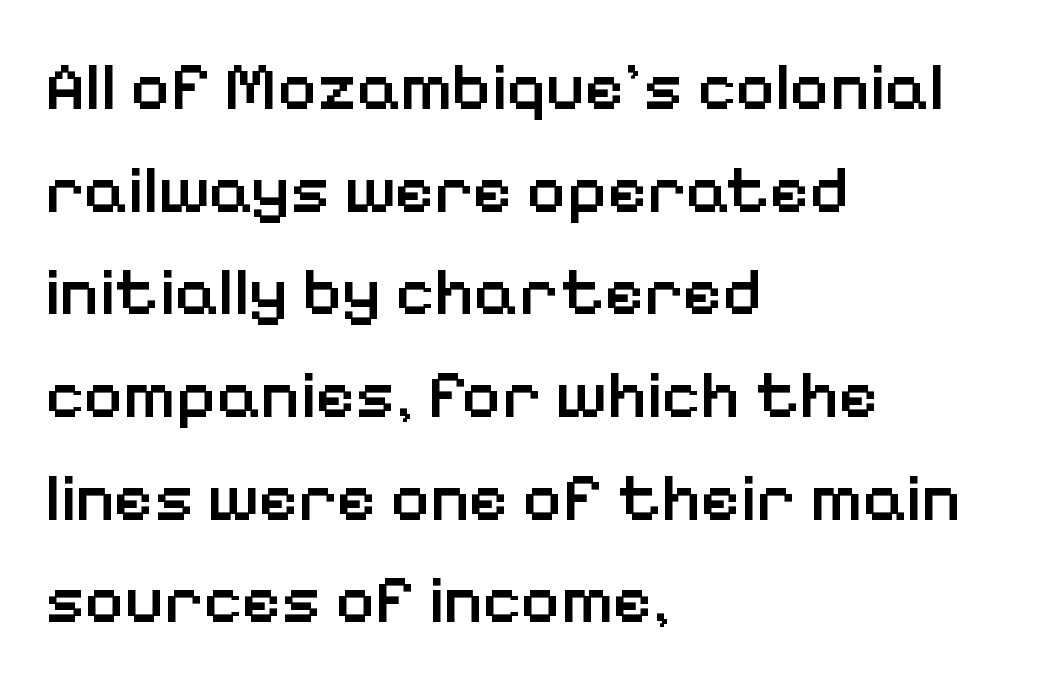
Each word holds together tightly as a unit, with standard inter-letter gaps. Summary of vertical rhythm: regular, with standard interline spacing. The typesetting leans somewhat heavy: a semibold. The passage shown is not underscored anywhere. Proportional: the letters do not fall into vertical columns.
